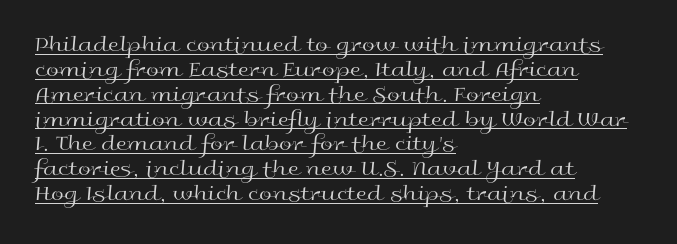
{"italic": "no", "bold": "no", "underline": "yes", "align": "left", "line_spacing": "tight", "line_spacing_ratio": 1.08, "letter_spacing": "normal", "letter_spacing_em": 0.0, "glyph_px": 23}
